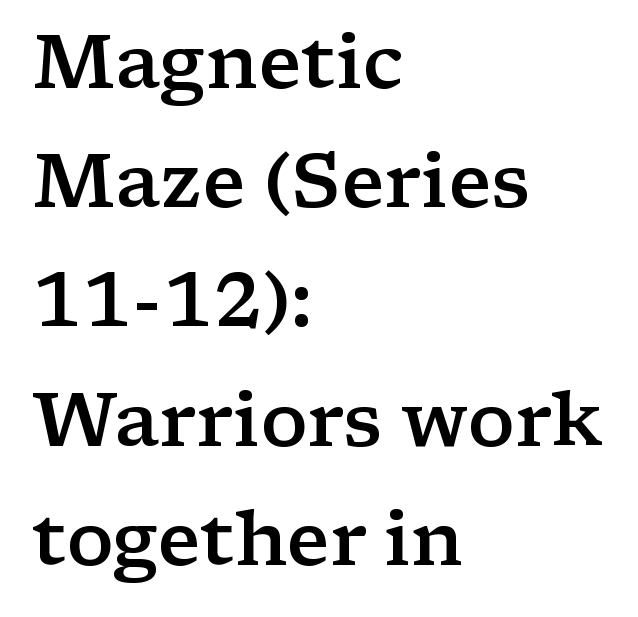
{"serif": "yes", "italic": "no", "bold": "semi", "weight": "semibold", "width": "wide", "stroke_contrast": "low", "x_height": "medium", "monospaced": "no", "underline": "no", "align": "left", "line_spacing": "normal", "line_spacing_ratio": 1.59, "letter_spacing": "normal", "letter_spacing_em": 0.0, "glyph_px": 75}
